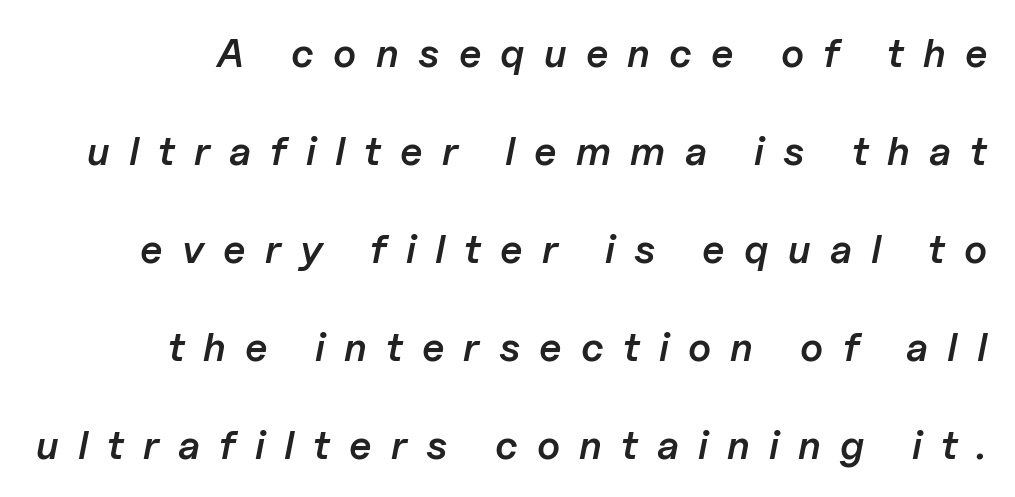
The image shows 40 px semibold type, italic (leaning right); set loose line spacing (2.45x), unusually wide letter spacing (+0.48 em), not underlined; low stroke contrast and a medium x-height.
